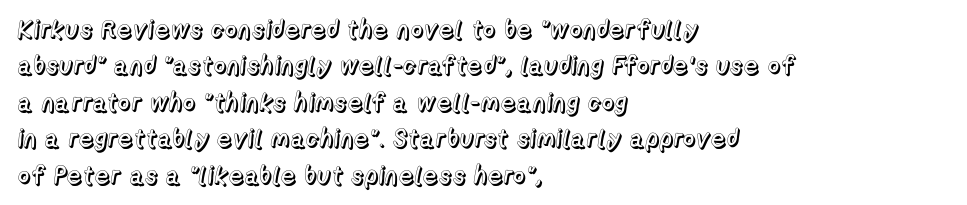
Plain, unruled lines of type. The type is set solid horizontally, with unmodified tracking. Regarding leading, the lines here are spaced in the standard way.
